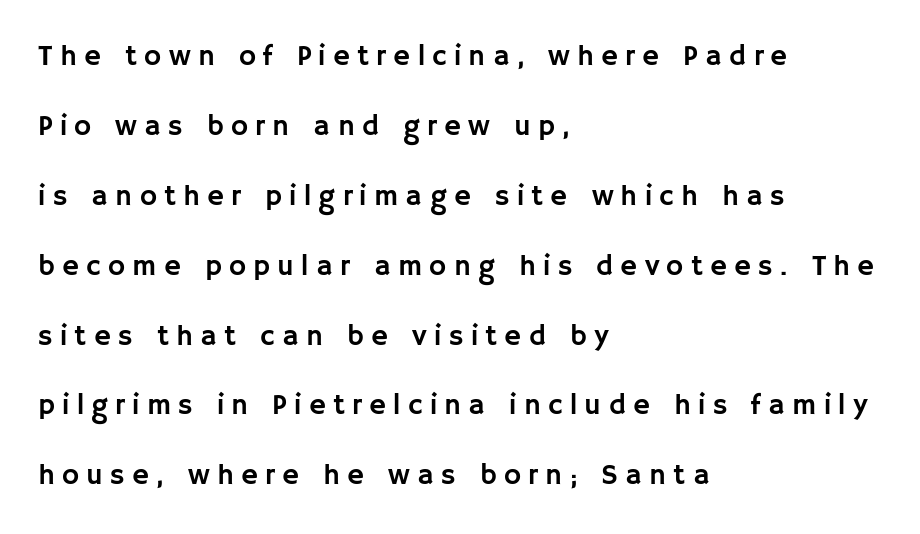
Q: Is the text italic (slanted)? A: No, it is upright.
Q: Is the typeface a serif or a sans-serif typeface? A: Sans-serif.
Q: Is the text underlined? A: No.
Q: How is the paragraph aligned? A: Left-aligned.
Q: Is the spacing between letters normal or unusually wide? A: Unusually wide.
Q: Is the spacing between lines tight, normal or loose? A: Loose.
Q: Width (condensed, normal, or wide)? A: Normal.
Q: Stroke contrast? A: Low.
Q: x-height? A: Large.
Q: Monospaced? A: No.
